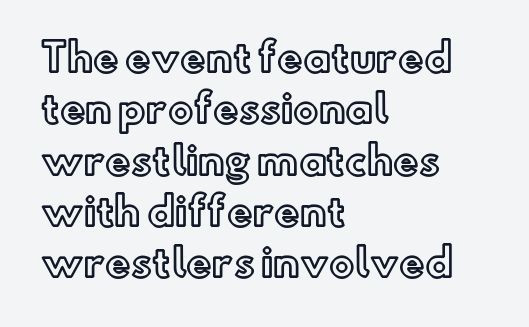
Q: Is the text italic (slanted)? A: No, it is upright.
Q: Is the text underlined? A: No.
Q: How is the paragraph aligned? A: Left-aligned.
Q: Is the spacing between letters normal or unusually wide? A: Normal.
Q: Is the spacing between lines tight, normal or loose? A: Normal.
Q: Width (condensed, normal, or wide)? A: Normal.
Q: x-height? A: Small.
Q: Monospaced? A: No.
